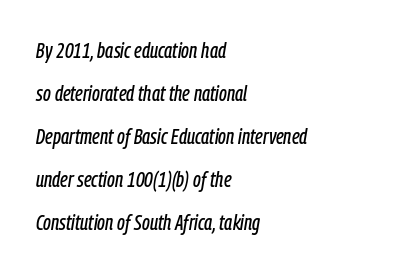
The image shows 22 px text type, italic (leaning right); set left-aligned, loose line spacing (1.95x), normal letter spacing, not underlined.
